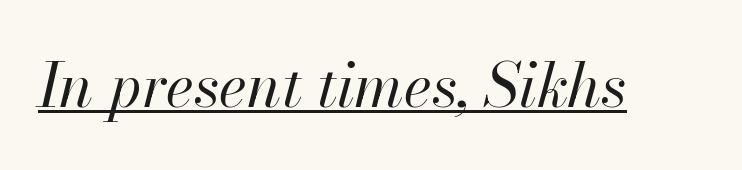
Q: Is the text bold? A: No.
Q: Is the text italic (slanted)? A: Yes, it leans right by about 13 degrees.
Q: Is the text underlined? A: Yes.
Q: Is the spacing between letters normal or unusually wide? A: Normal.
Q: Width (condensed, normal, or wide)? A: Normal.
Q: Stroke contrast? A: High.
Q: x-height? A: Small.
Q: Monospaced? A: No.
